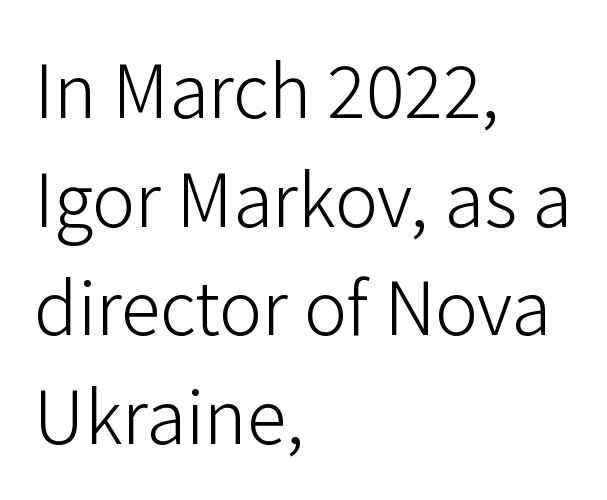
The image shows 72 px light sans-serif type, upright; set left-aligned, normal line spacing (1.51x), normal letter spacing, not underlined; low stroke contrast and a medium x-height.
